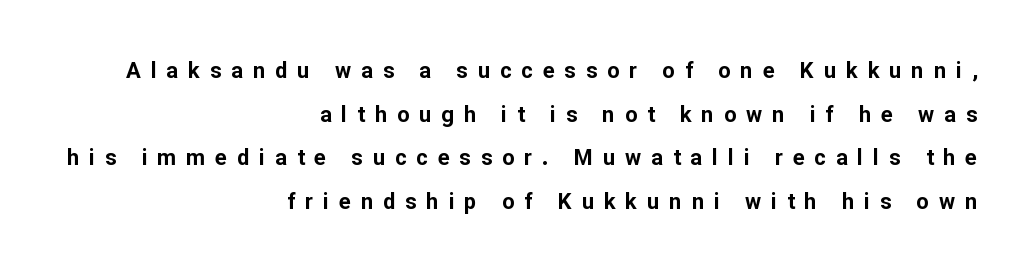
Q: Is the text bold? A: Yes.
Q: Is the text italic (slanted)? A: No, it is upright.
Q: Is the text underlined? A: No.
Q: How is the paragraph aligned? A: Right-aligned.
Q: Is the spacing between letters normal or unusually wide? A: Unusually wide.
Q: Is the spacing between lines tight, normal or loose? A: Loose.
